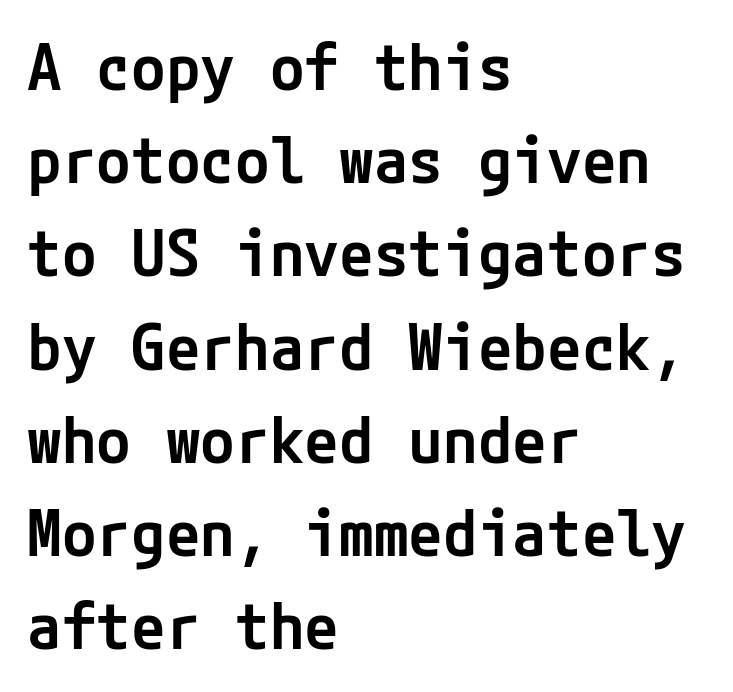
The image shows 63 px semibold sans-serif type, upright; set left-aligned, normal line spacing (1.48x), normal letter spacing, not underlined; low stroke contrast and a medium x-height.
